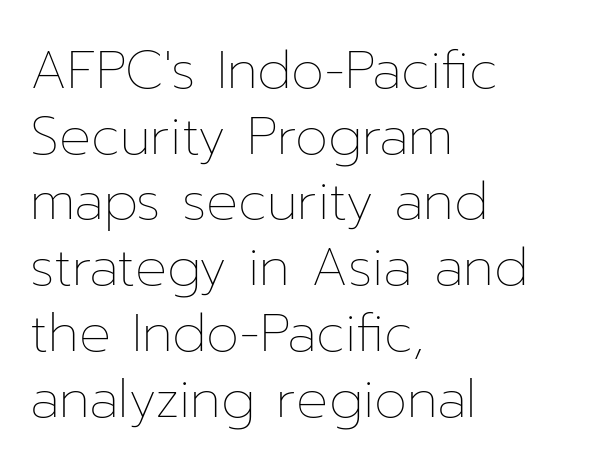
Q: Is the text bold? A: No.
Q: Is the text italic (slanted)? A: No, it is upright.
Q: Is the text underlined? A: No.
Q: How is the paragraph aligned? A: Left-aligned.
Q: Is the spacing between letters normal or unusually wide? A: Normal.
Q: Width (condensed, normal, or wide)? A: Normal.
Q: Stroke contrast? A: Low.
Q: x-height? A: Medium.
Q: Monospaced? A: No.
